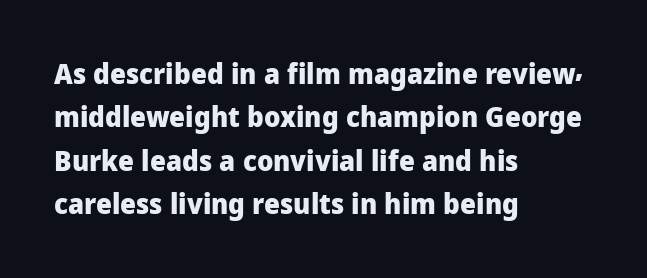
{"serif": "no", "italic": "no", "bold": "yes", "weight": "heavy", "width": "normal", "stroke_contrast": "low", "x_height": "medium", "monospaced": "no", "underline": "no", "align": "left", "line_spacing": "normal", "line_spacing_ratio": 1.55, "letter_spacing": "normal", "letter_spacing_em": 0.0, "glyph_px": 28}
